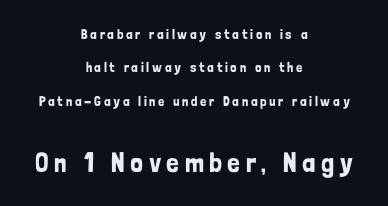
Q: Is the text italic (slanted)? A: No, it is upright.
Q: Is the typeface a serif or a sans-serif typeface? A: Sans-serif.
Q: Is the text underlined? A: No.
Q: How is the paragraph aligned? A: Centered.
Q: Is the spacing between lines tight, normal or loose? A: Loose.
Q: Which block of text is set in a larger size, the first (top) or the second (bottom)? A: The second (bottom) one.
Q: Width (condensed, normal, or wide)? A: Condensed.
Q: Stroke contrast? A: Low.
Q: x-height? A: Medium.
Q: Monospaced? A: No.
